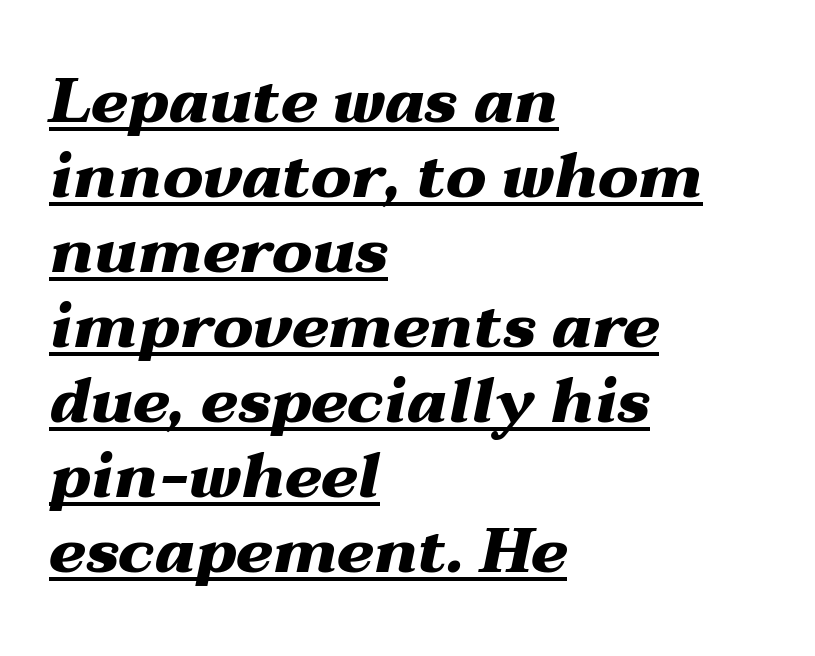
The image shows 62 px heavy, wide type, italic (leaning right); set left-aligned, line spacing 1.21x, normal letter spacing, underlined; medium stroke contrast and a medium x-height.
